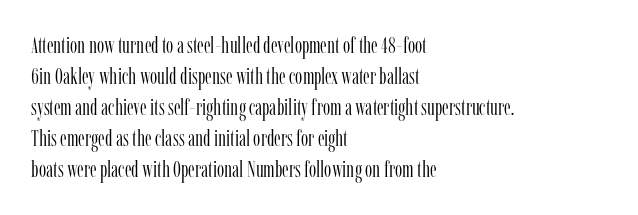
Posture: upright roman. The ragged edge is on the right, which tells us the setting is flush left. Reading down the column, the eye jumps a familiar distance to each next line. The specimen omits any rule beneath the text block's lines. The face looks like a standard text weight, possibly lighter.
